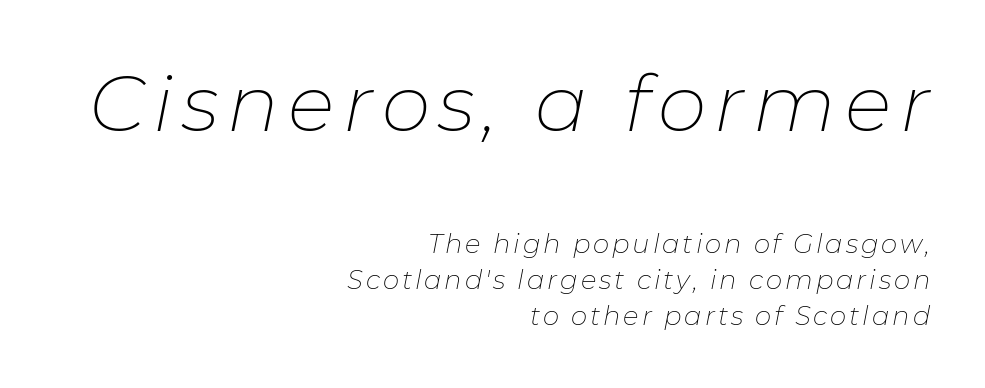
Q: Is the text bold? A: No.
Q: Is the text italic (slanted)? A: Yes, it leans right by about 11 degrees.
Q: Is the text underlined? A: No.
Q: How is the paragraph aligned? A: Right-aligned.
Q: Is the spacing between lines tight, normal or loose? A: Normal.
Q: Which block of text is set in a larger size, the first (top) or the second (bottom)? A: The first (top) one.
Q: Width (condensed, normal, or wide)? A: Normal.
Q: Stroke contrast? A: Low.
Q: x-height? A: Medium.
Q: Monospaced? A: No.
